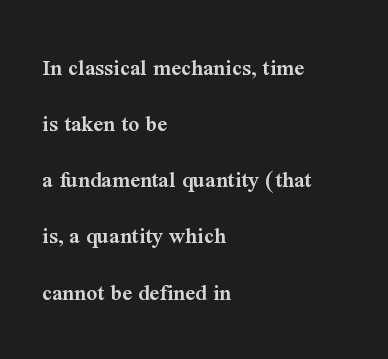
The passage shown is not underscored anywhere. The letters stand upright; this is a roman face. Look at the tracking — it's just the regular setting, nothing added. Short and long lines alike share a common starting point at left. Each glyph is drawn with semibold strokes, heavier than normal yet not fully bold. A typesetter would call this leading open, well beyond the default.
